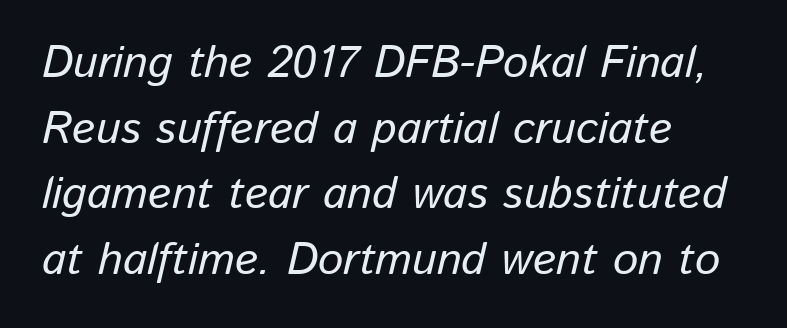
The image shows 45 px text type, italic (leaning right); set left-aligned, normal line spacing (1.46x), normal letter spacing, not underlined; low stroke contrast and a medium x-height.
